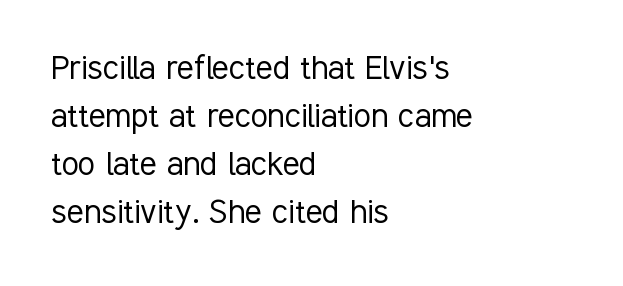
Q: Is the text bold? A: No.
Q: Is the text italic (slanted)? A: No, it is upright.
Q: Is the typeface a serif or a sans-serif typeface? A: Sans-serif.
Q: Is the text underlined? A: No.
Q: How is the paragraph aligned? A: Left-aligned.
Q: Is the spacing between letters normal or unusually wide? A: Normal.
Q: Width (condensed, normal, or wide)? A: Condensed.
Q: Stroke contrast? A: Low.
Q: x-height? A: Medium.
Q: Monospaced? A: No.
